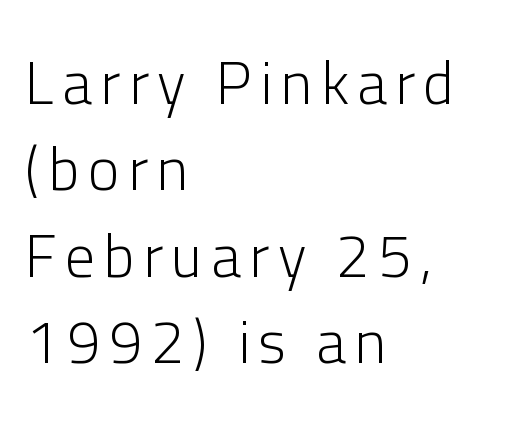
Italic? Not at all — the glyphs are vertical. Stroke mass is kept to a normal reading level or below. Typeset ragged right — the left edge is the straight one. Regarding serifs, this sample does without them. The letters advance in unequal steps, a hallmark of proportional type. The zone under the glyphs is completely vacant.
